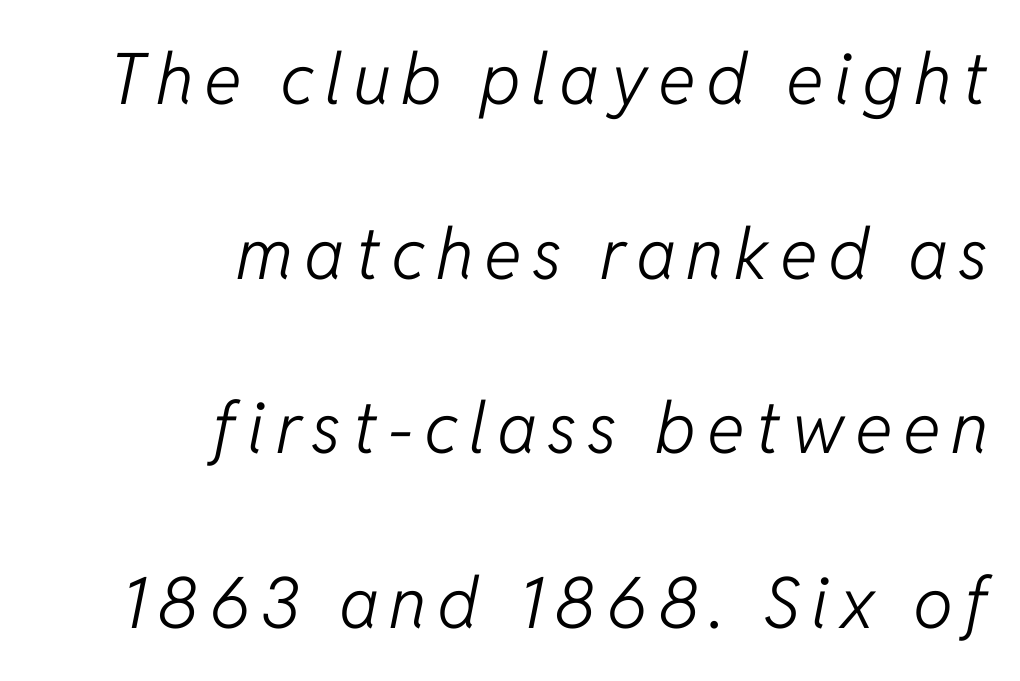
Q: Is the text bold? A: No.
Q: Is the text italic (slanted)? A: Yes, it leans right by about 11 degrees.
Q: Is the text underlined? A: No.
Q: How is the paragraph aligned? A: Right-aligned.
Q: Is the spacing between lines tight, normal or loose? A: Loose.
Q: Width (condensed, normal, or wide)? A: Normal.
Q: Stroke contrast? A: Low.
Q: x-height? A: Medium.
Q: Monospaced? A: No.
